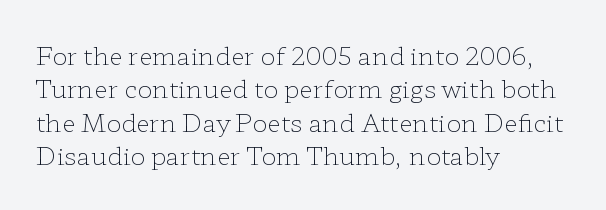
{"italic": "no", "bold": "no", "underline": "no", "align": "left", "line_spacing": "normal", "line_spacing_ratio": 1.34, "letter_spacing": "normal", "letter_spacing_em": 0.0, "glyph_px": 25}
